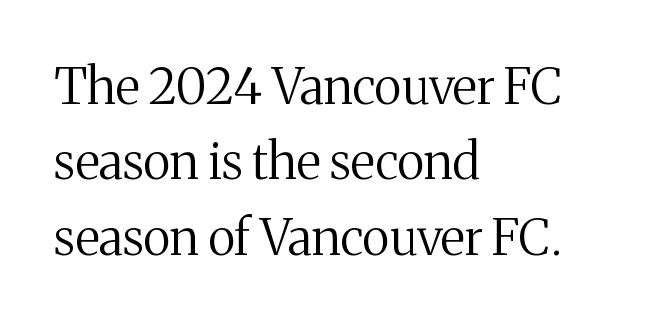
The passage shown is not underscored anywhere. Old-style or modern, the face here clearly has serifs. Quick note: interline space is typical. The letters sit at their default tracking, neither squeezed nor spread.
